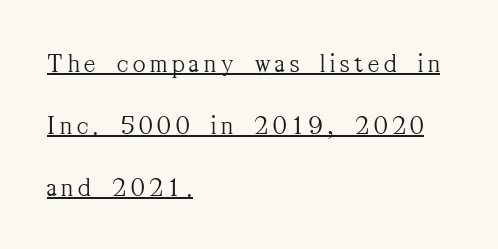
The image shows 27 px text type, upright; set left-aligned, loose line spacing (2.29x), underlined.
